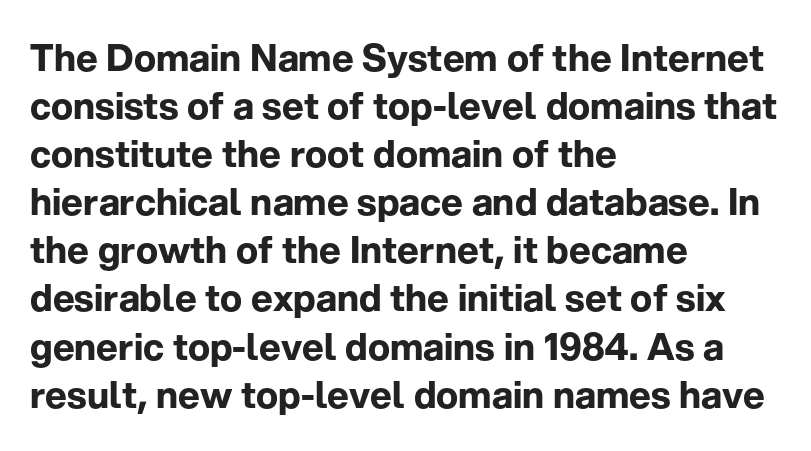
The image shows 37 px bold sans-serif type, upright; set left-aligned, normal line spacing (1.3x), normal letter spacing, not underlined; low stroke contrast and a medium x-height.
